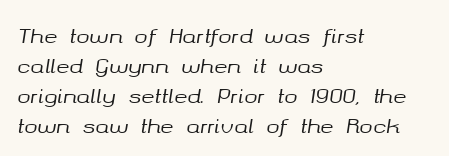
Q: Is the text italic (slanted)? A: Yes, it leans right by about 8 degrees.
Q: Is the text underlined? A: No.
Q: How is the paragraph aligned? A: Left-aligned.
Q: Is the spacing between letters normal or unusually wide? A: Normal.
Q: Is the spacing between lines tight, normal or loose? A: Normal.
